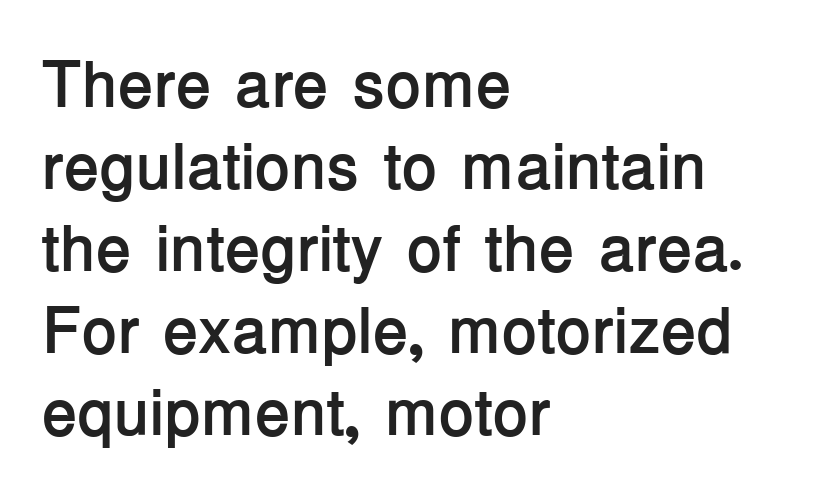
The image shows 65 px semibold sans-serif type, upright; set left-aligned, normal line spacing (1.26x), normal letter spacing, not underlined; low stroke contrast and a medium x-height.
